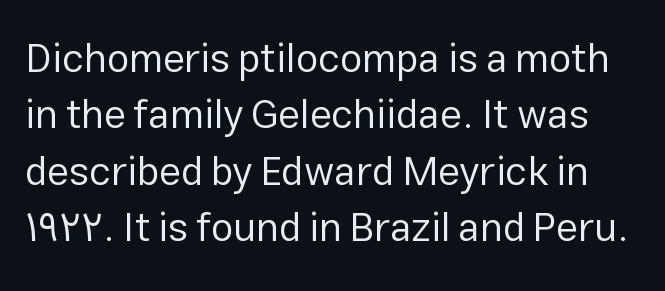
The image shows 40 px regular-weight sans-serif type, upright; set normal line spacing (1.41x), normal letter spacing, not underlined; low stroke contrast and a medium x-height.
